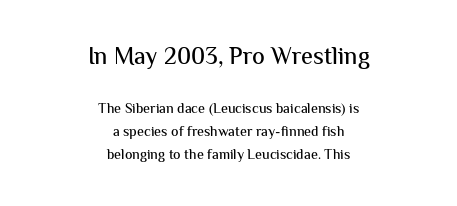
Of the two passages, the one on top uses the larger point size. Summary of vertical rhythm: regular, with standard interline spacing. How are the letters spaced? Ordinarily, with no added tracking. Both edges are ragged and mirror each other, which tells us the setting is centered.
